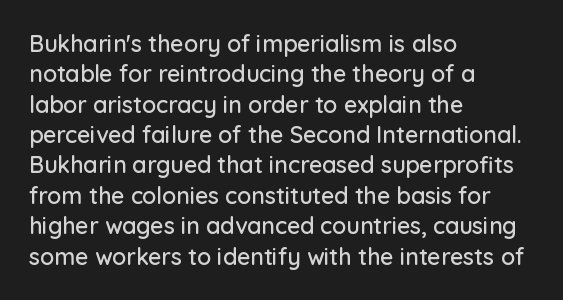
Q: Is the text italic (slanted)? A: No, it is upright.
Q: Is the text underlined? A: No.
Q: How is the paragraph aligned? A: Left-aligned.
Q: Is the spacing between letters normal or unusually wide? A: Normal.
Q: Is the spacing between lines tight, normal or loose? A: Normal.
